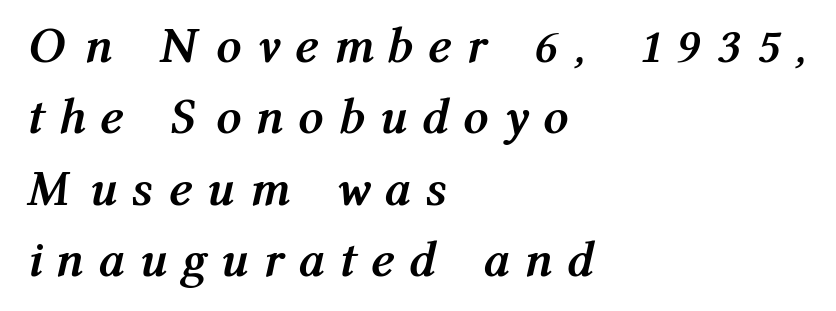
{"italic": "yes", "lean": "right", "slant_degrees": 12, "bold": "yes", "weight": "semibold", "width": "condensed", "stroke_contrast": "medium", "x_height": "medium", "monospaced": "no", "underline": "no", "align": "left", "line_spacing": "normal", "line_spacing_ratio": 1.43, "letter_spacing": "wide", "letter_spacing_em": 0.4, "glyph_px": 50}
